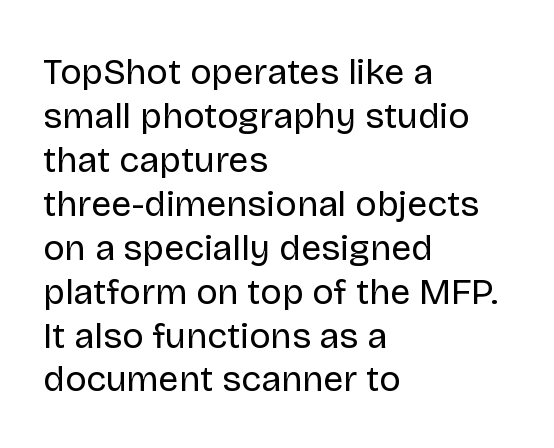
Counters stay open thanks to moderate or lighter strokes. To sum up the face: it is a sans, with no serifs. The typesetter chose a ragged-right arrangement here. In terms of posture, this sample is upright. Here the designer chose a conventional face with non-uniform glyph widths.
